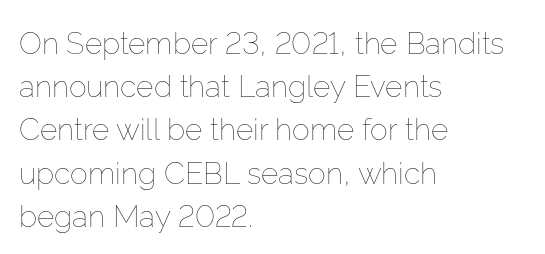
This sample has the flowing, uneven cadence of proportional lettering. Nothing unusual about the tracking: characters are spaced as the font intends. Reading down the column, the eye jumps a familiar distance to each next line. Is there any slant? The stems are plumb.
